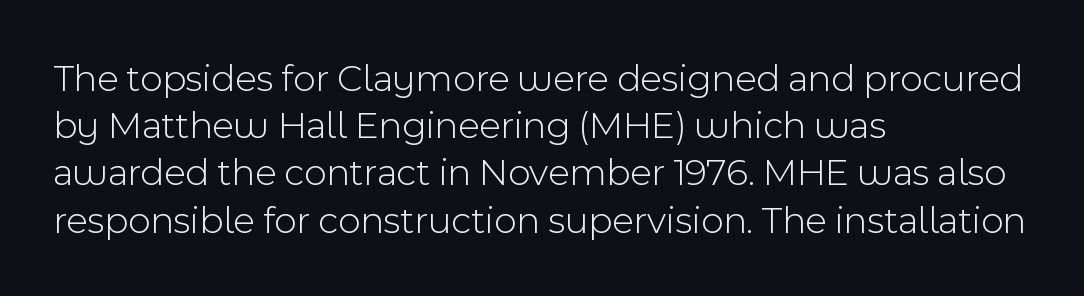
Q: Is the text bold? A: No.
Q: Is the text italic (slanted)? A: No, it is upright.
Q: Is the typeface a serif or a sans-serif typeface? A: Sans-serif.
Q: Is the text underlined? A: No.
Q: How is the paragraph aligned? A: Left-aligned.
Q: Is the spacing between letters normal or unusually wide? A: Normal.
Q: Width (condensed, normal, or wide)? A: Normal.
Q: x-height? A: Medium.
Q: Monospaced? A: No.
